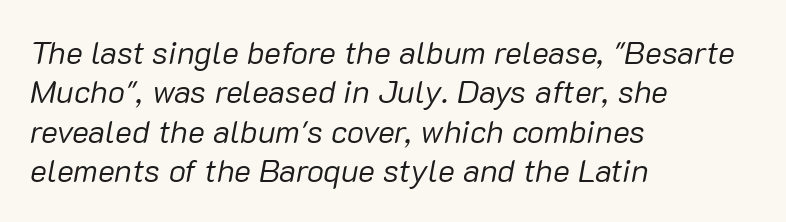
{"italic": "yes", "lean": "right", "slant_degrees": 10, "bold": "no", "weight": "regular", "width": "normal", "stroke_contrast": "low", "x_height": "medium", "monospaced": "no", "underline": "no", "align": "left", "line_spacing_ratio": 1.23, "letter_spacing": "normal", "letter_spacing_em": 0.0, "glyph_px": 32}
